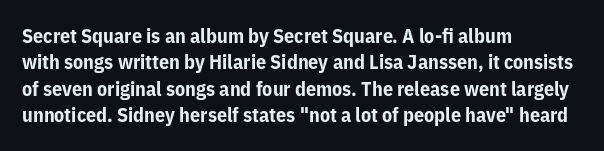
{"italic": "no", "bold": "yes", "underline": "no", "align": "left", "line_spacing": "normal", "line_spacing_ratio": 1.32, "letter_spacing": "normal", "letter_spacing_em": 0.0, "glyph_px": 20}
